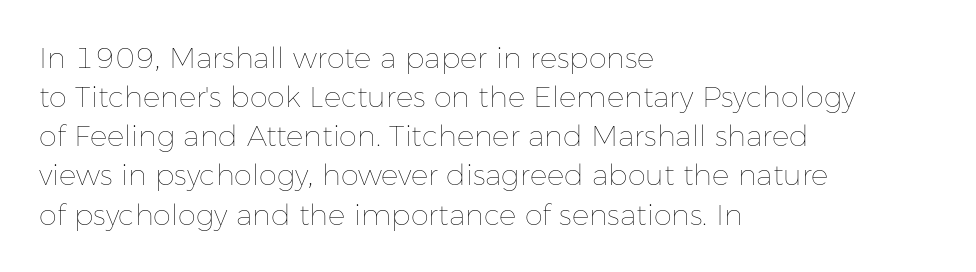
{"italic": "no", "bold": "no", "weight": "thin", "width": "normal", "stroke_contrast": "low", "x_height": "medium", "monospaced": "no", "underline": "no", "align": "left", "line_spacing": "normal", "line_spacing_ratio": 1.35, "letter_spacing": "normal", "letter_spacing_em": 0.0, "glyph_px": 29}
